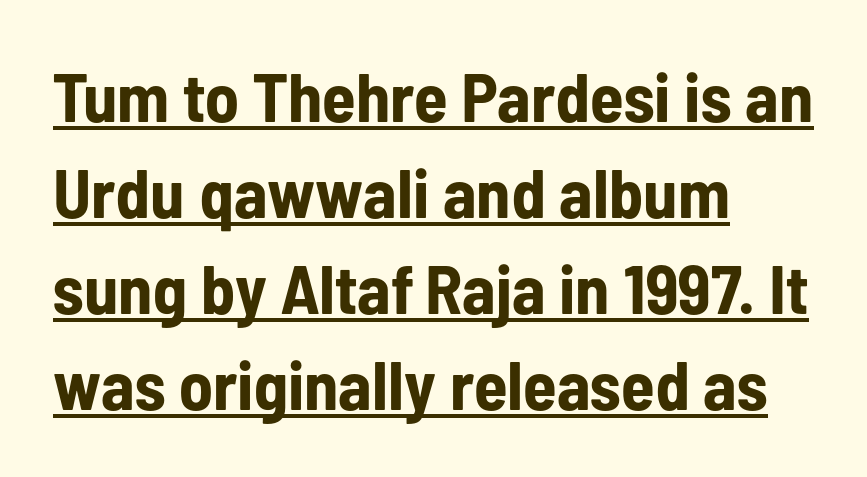
Q: Is the text bold? A: Yes.
Q: Is the text italic (slanted)? A: No, it is upright.
Q: Is the typeface a serif or a sans-serif typeface? A: Sans-serif.
Q: Is the text underlined? A: Yes.
Q: How is the paragraph aligned? A: Left-aligned.
Q: Is the spacing between letters normal or unusually wide? A: Normal.
Q: Is the spacing between lines tight, normal or loose? A: Normal.
Q: Width (condensed, normal, or wide)? A: Condensed.
Q: Stroke contrast? A: Low.
Q: x-height? A: Medium.
Q: Monospaced? A: No.
